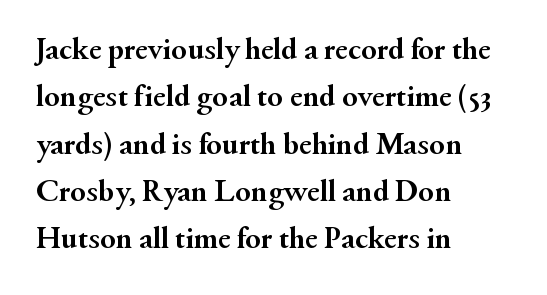
The image shows 32 px semibold serif type, upright; set left-aligned, normal line spacing (1.48x), normal letter spacing, not underlined; medium stroke contrast and a small x-height.
